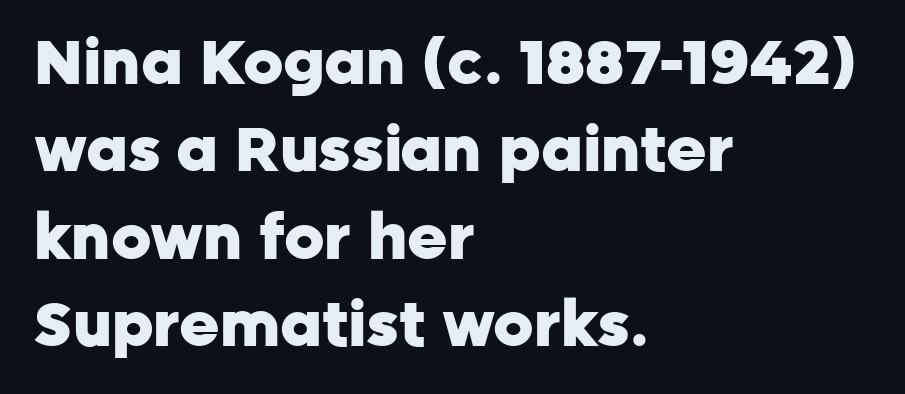
No feet cap the strokes, marking this as sans-serif type. The words here are not underlined. Ordinary non-slanted type is in use. Quick note: interline space is typical.
